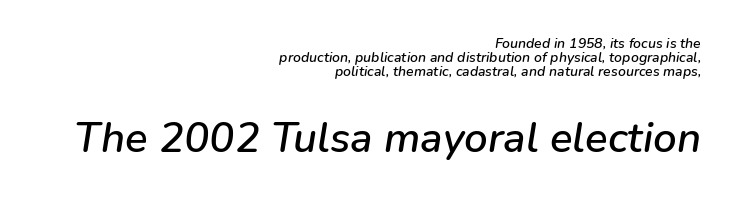
{"italic": "yes", "lean": "right", "slant_degrees": 9, "width": "normal", "stroke_contrast": "low", "x_height": "medium", "monospaced": "no", "underline": "no", "align": "right", "line_spacing": "tight", "line_spacing_ratio": 1.0, "letter_spacing": "normal", "letter_spacing_em": 0.0, "larger_block": "second", "size_ratio": 3.0, "glyph_px": 42}
